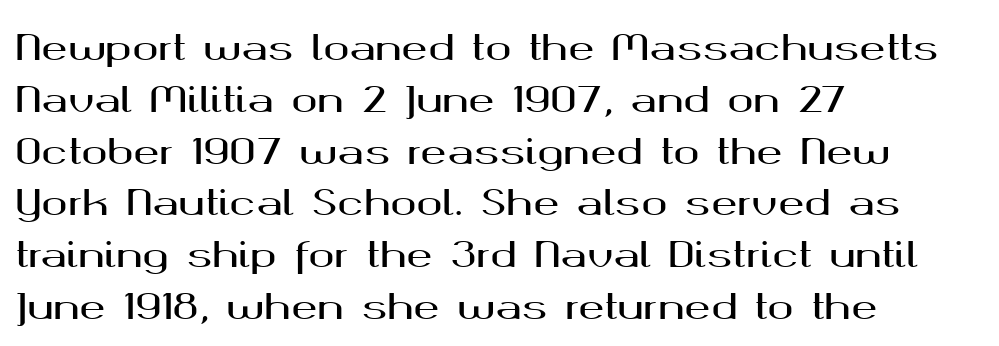
Q: Is the text italic (slanted)? A: No, it is upright.
Q: Is the typeface a serif or a sans-serif typeface? A: Sans-serif.
Q: Is the text underlined? A: No.
Q: How is the paragraph aligned? A: Left-aligned.
Q: Is the spacing between letters normal or unusually wide? A: Normal.
Q: Is the spacing between lines tight, normal or loose? A: Normal.
Q: Width (condensed, normal, or wide)? A: Wide.
Q: Stroke contrast? A: Medium.
Q: x-height? A: Medium.
Q: Monospaced? A: No.
